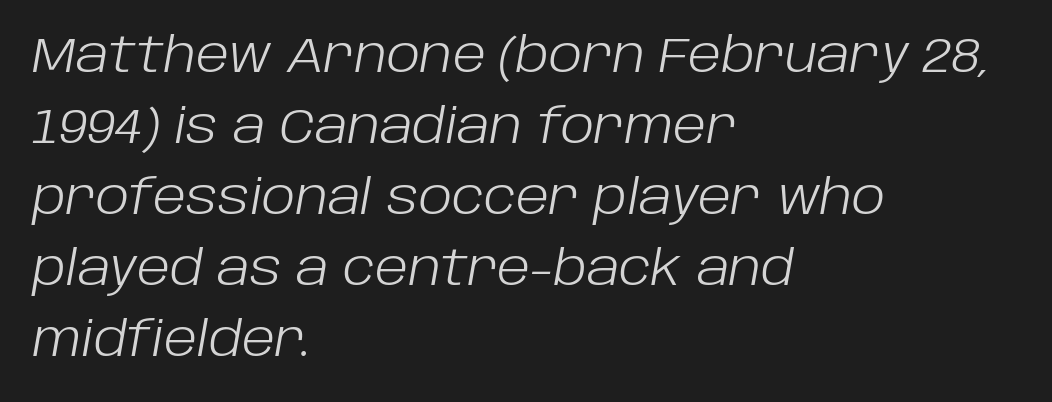
{"italic": "yes", "lean": "right", "slant_degrees": 10, "bold": "no", "weight": "light", "width": "normal", "stroke_contrast": "low", "x_height": "large", "monospaced": "no", "underline": "no", "align": "left", "line_spacing": "normal", "line_spacing_ratio": 1.48, "letter_spacing": "normal", "letter_spacing_em": 0.0, "glyph_px": 48}
